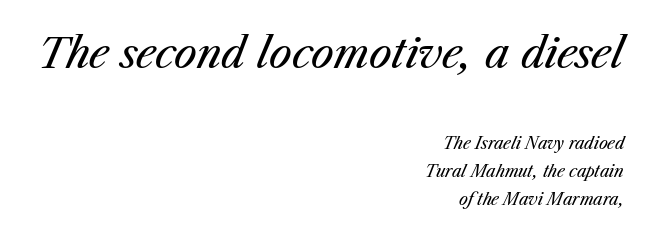
{"italic": "yes", "lean": "right", "slant_degrees": 23, "bold": "no", "weight": "regular", "width": "normal", "stroke_contrast": "medium", "x_height": "medium", "monospaced": "no", "underline": "no", "align": "right", "line_spacing_ratio": 1.75, "letter_spacing": "normal", "letter_spacing_em": 0.0, "larger_block": "first", "size_ratio": 2.56, "glyph_px": 41}
